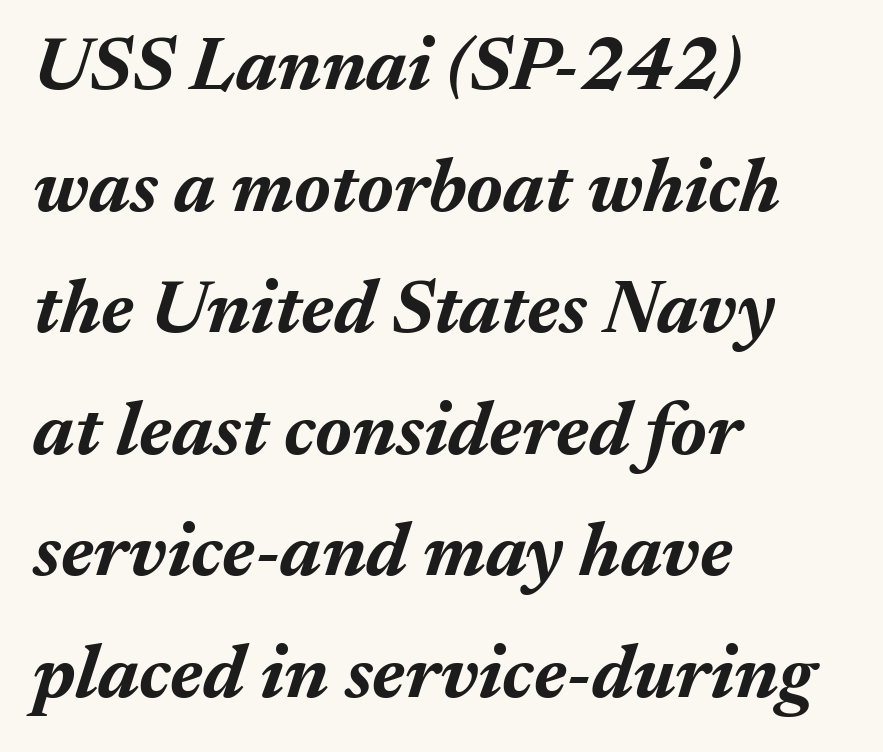
Proportional: the letters do not fall into vertical columns. Summary of vertical rhythm: regular, with standard interline spacing. A student would call this left alignment; a typographer would say flush left, rag right. Bold? Absolutely — the strokes are thick and heavy.
